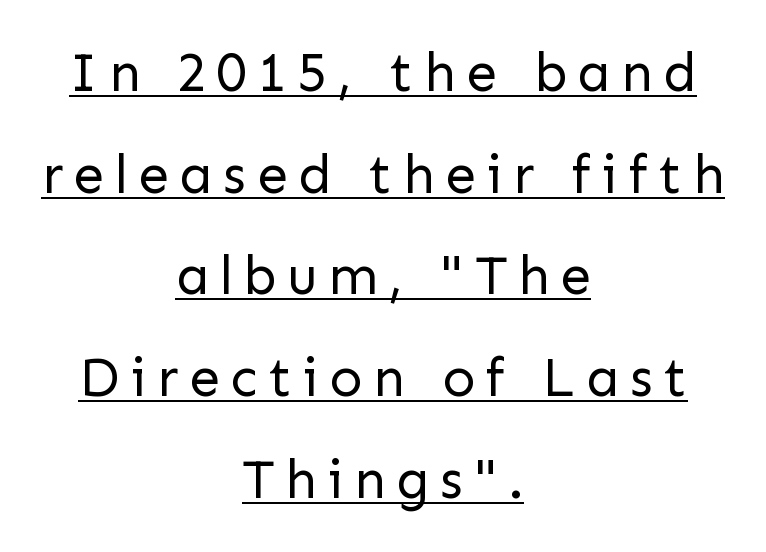
Q: Is the text bold? A: No.
Q: Is the text italic (slanted)? A: No, it is upright.
Q: Is the typeface a serif or a sans-serif typeface? A: Sans-serif.
Q: Is the text underlined? A: Yes.
Q: How is the paragraph aligned? A: Centered.
Q: Width (condensed, normal, or wide)? A: Normal.
Q: Stroke contrast? A: Low.
Q: x-height? A: Medium.
Q: Monospaced? A: No.
